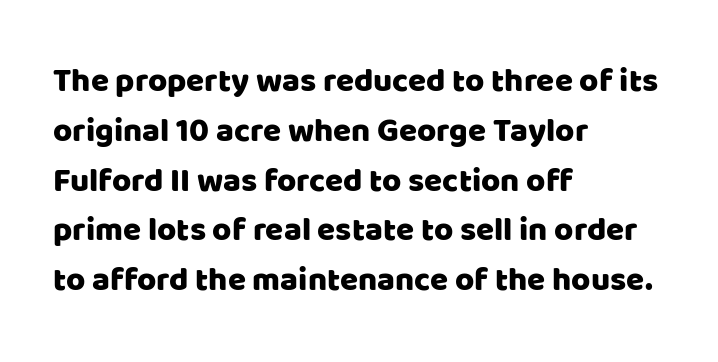
{"serif": "no", "italic": "no", "width": "normal", "stroke_contrast": "low", "x_height": "large", "monospaced": "no", "underline": "no", "align": "left", "line_spacing": "normal", "line_spacing_ratio": 1.51, "letter_spacing": "normal", "letter_spacing_em": 0.0, "glyph_px": 33}
